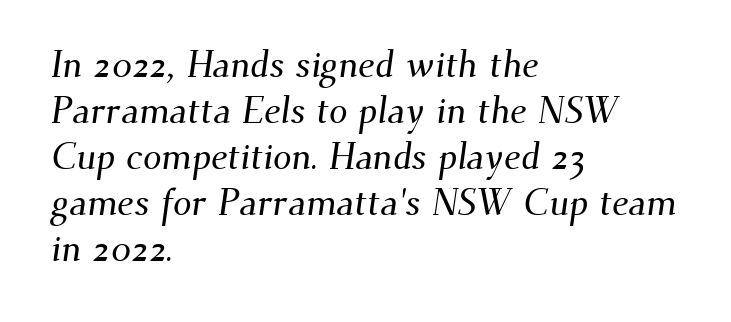
Caption: standard tracking, unaltered. If you drew a ruler down the left edge, every line would touch it. You could not count columns in this text — the font is proportionally spaced. Look at the bottom of the vertical strokes: they flare into serifs here. Rule under the text: the space is simply empty.
